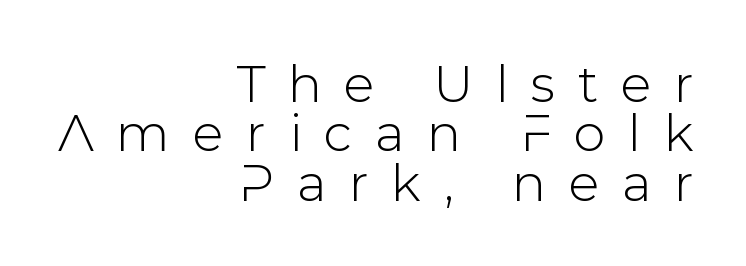
The image shows 51 px sans-serif type, upright; set right-aligned, tight line spacing (0.97x), unusually wide letter spacing (+0.44 em), not underlined; low stroke contrast and a medium x-height.
